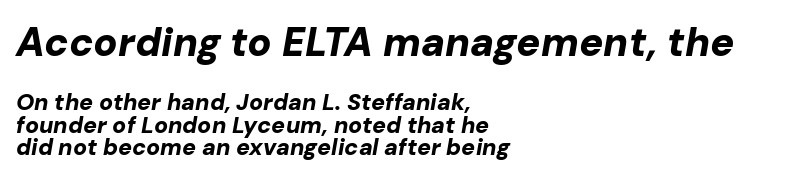
Q: Is the text bold? A: Yes.
Q: Is the text italic (slanted)? A: Yes, it leans right by about 10 degrees.
Q: Is the text underlined? A: No.
Q: How is the paragraph aligned? A: Left-aligned.
Q: Is the spacing between letters normal or unusually wide? A: Normal.
Q: Is the spacing between lines tight, normal or loose? A: Tight.
Q: Which block of text is set in a larger size, the first (top) or the second (bottom)? A: The first (top) one.
Q: Width (condensed, normal, or wide)? A: Normal.
Q: Stroke contrast? A: Low.
Q: x-height? A: Medium.
Q: Monospaced? A: No.
